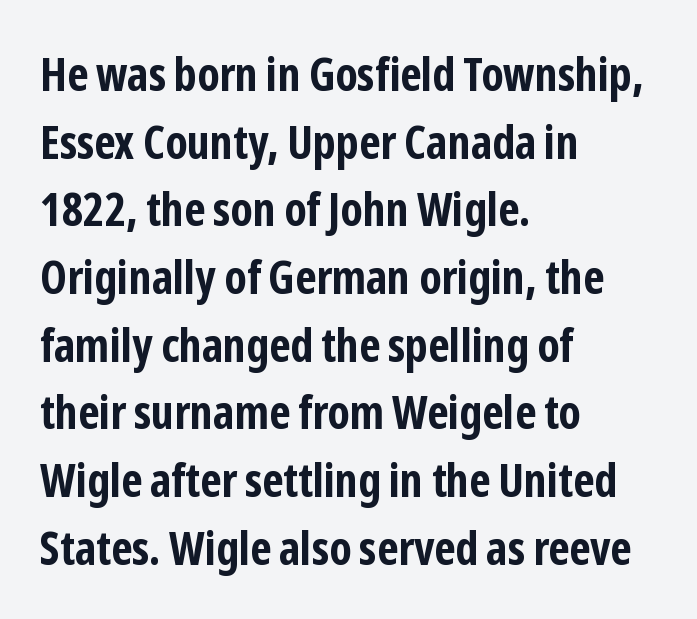
Leftover space on each line is placed entirely after the last word. Look at the bottom of the vertical strokes: they stop flat, with no serifs. This sample keeps an unexceptional amount of space between lines. These lines carry a lot of weight — the face is fully bold.
